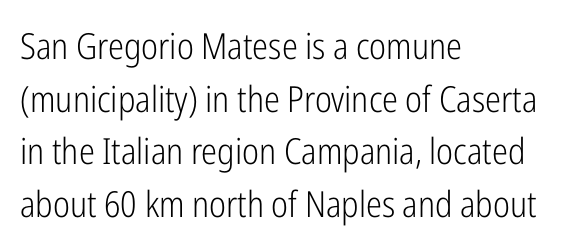
{"serif": "no", "italic": "no", "bold": "no", "weight": "light", "width": "condensed", "stroke_contrast": "low", "x_height": "medium", "monospaced": "no", "underline": "no", "align": "left", "line_spacing": "normal", "line_spacing_ratio": 1.46, "letter_spacing": "normal", "letter_spacing_em": 0.0, "glyph_px": 36}
